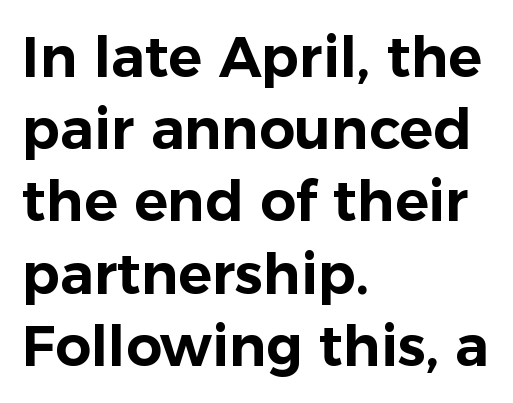
Q: Is the text italic (slanted)? A: No, it is upright.
Q: Is the typeface a serif or a sans-serif typeface? A: Sans-serif.
Q: Is the text underlined? A: No.
Q: How is the paragraph aligned? A: Left-aligned.
Q: Is the spacing between letters normal or unusually wide? A: Normal.
Q: Is the spacing between lines tight, normal or loose? A: Normal.
Q: Width (condensed, normal, or wide)? A: Normal.
Q: Stroke contrast? A: Low.
Q: x-height? A: Medium.
Q: Monospaced? A: No.
